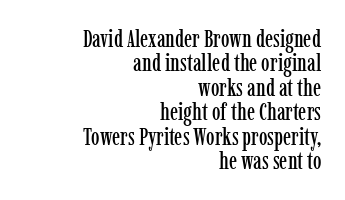
The image shows 24 px text type, upright; set right-aligned, tight line spacing (1.02x), normal letter spacing, not underlined.
